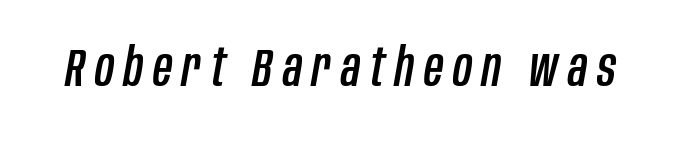
{"italic": "yes", "lean": "right", "slant_degrees": 10, "width": "condensed", "stroke_contrast": "low", "x_height": "large", "monospaced": "no", "underline": "no", "glyph_px": 53}
